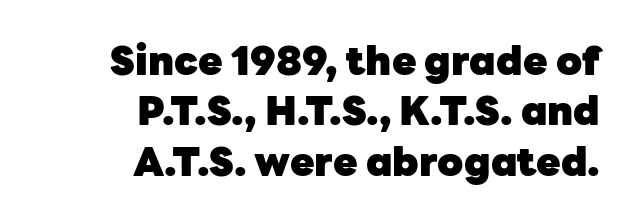
The image shows 40 px heavy sans-serif type, upright; set right-aligned, normal line spacing (1.26x), normal letter spacing, not underlined; low stroke contrast and a medium x-height.
